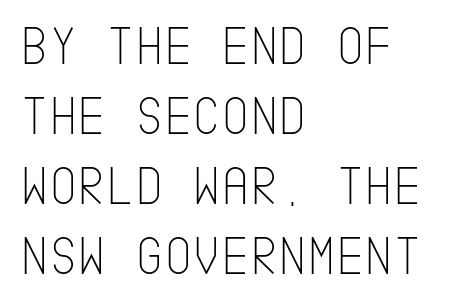
Q: Is the text bold? A: No.
Q: Is the text italic (slanted)? A: No, it is upright.
Q: Is the typeface a serif or a sans-serif typeface? A: Sans-serif.
Q: Is the text underlined? A: No.
Q: How is the paragraph aligned? A: Left-aligned.
Q: Is the spacing between letters normal or unusually wide? A: Normal.
Q: Is the spacing between lines tight, normal or loose? A: Normal.
Q: Width (condensed, normal, or wide)? A: Condensed.
Q: Stroke contrast? A: Low.
Q: x-height? A: Large.
